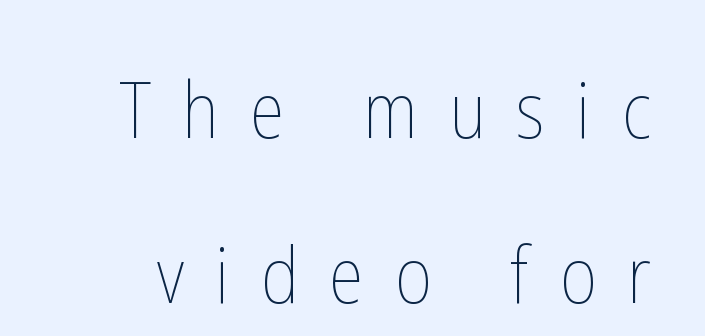
Lines of text with bare space underneath. A typesetter would call this leading open, well beyond the default. Do the characters align in a grid? No, the font is proportional. Ascenders rise straight up at ninety degrees. The passage shown is not bold in any degree. Is the letter spacing exaggerated? Yes — the characters are pushed far apart.
